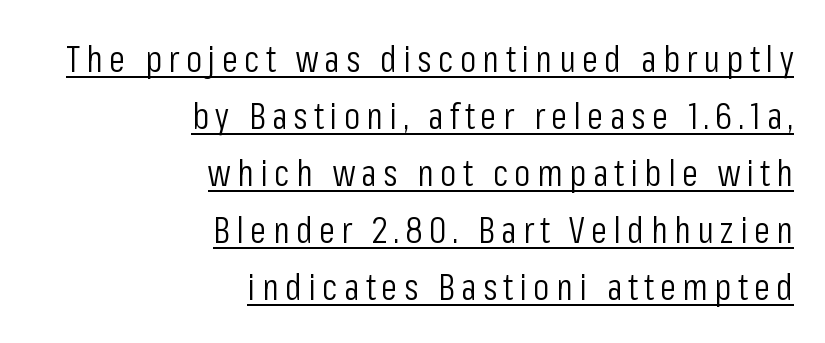
Italic: no, the glyphs are upright roman. The face looks like a standard text weight, possibly lighter. Classification — sans serif. Compared with typical paragraphs, the rows here are spaced about the same. Like a heading marked for emphasis, these lines bear an underscore. Which margin do the lines hug? The right one — the left edge is uneven.
